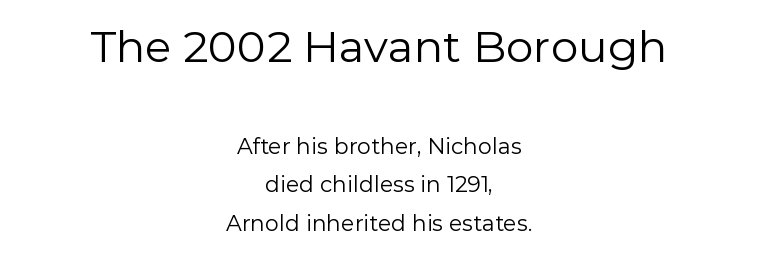
You could call the tracking neutral — neither tight nor loose. Underlining? Definitely not there. Look at the bottom of the vertical strokes: they stop flat, with no serifs. Compare the two chunks: the upper has the greater cap height. Is the stroke heavy? The answer is a plain regular-or-lighter.
